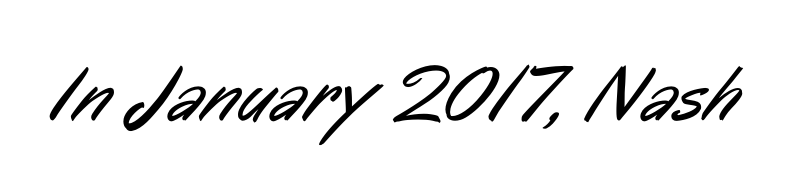
Do the characters align in a grid? No, the font is proportional. This is sans-serif lettering, the kind often seen on screens and signage. Tracking here is standard; glyphs follow each other at the usual distance. Ink coverage per letter is moderate at most.
